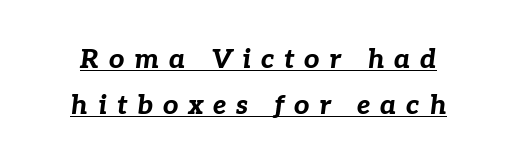
Q: Is the text bold? A: Yes.
Q: Is the text italic (slanted)? A: Yes, it leans right by about 7 degrees.
Q: Is the text underlined? A: Yes.
Q: Is the spacing between letters normal or unusually wide? A: Unusually wide.
Q: Is the spacing between lines tight, normal or loose? A: Normal.
